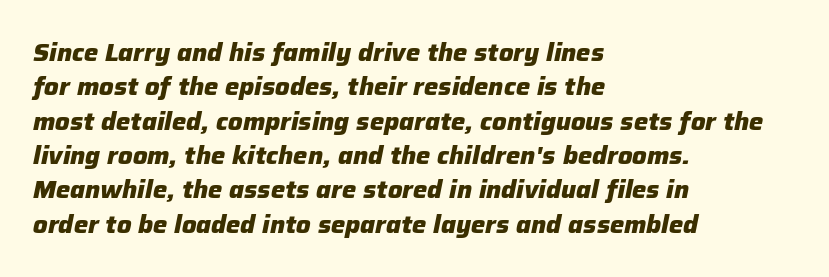
Q: Is the text bold? A: Yes.
Q: Is the text italic (slanted)? A: Yes, it leans right by about 12 degrees.
Q: Is the text underlined? A: No.
Q: How is the paragraph aligned? A: Left-aligned.
Q: Is the spacing between letters normal or unusually wide? A: Normal.
Q: Is the spacing between lines tight, normal or loose? A: Normal.
